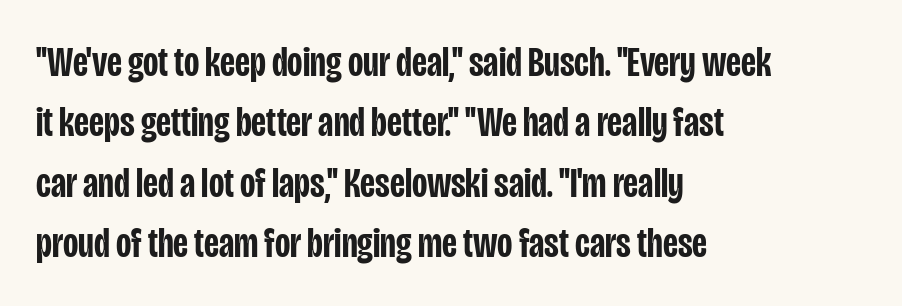
Compared with a centered layout, this one pins lines to the left instead. A semibold gives these letters moderate extra thickness, short of bold. It's the straight-up-and-down kind of type. No word sits above an underline. Spacing between characters is what you'd get straight out of the box. These lines sit exactly where default settings would place them.
